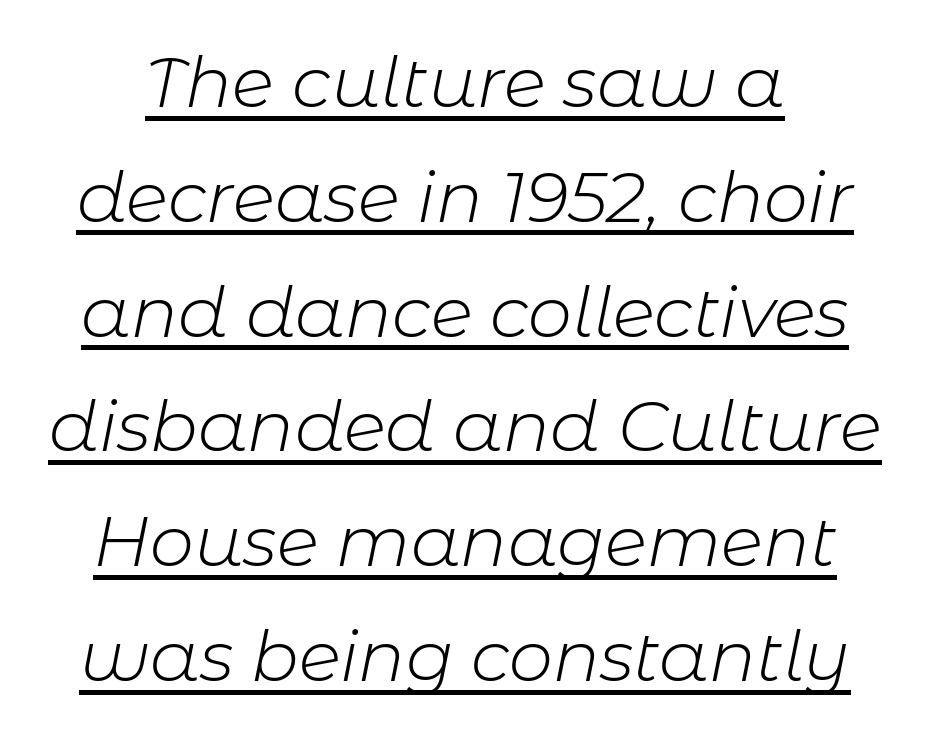
{"italic": "yes", "lean": "right", "slant_degrees": 11, "bold": "no", "weight": "light", "width": "normal", "stroke_contrast": "low", "x_height": "medium", "monospaced": "no", "underline": "yes", "line_spacing": "normal", "line_spacing_ratio": 1.64, "letter_spacing": "normal", "letter_spacing_em": 0.0, "glyph_px": 70}
